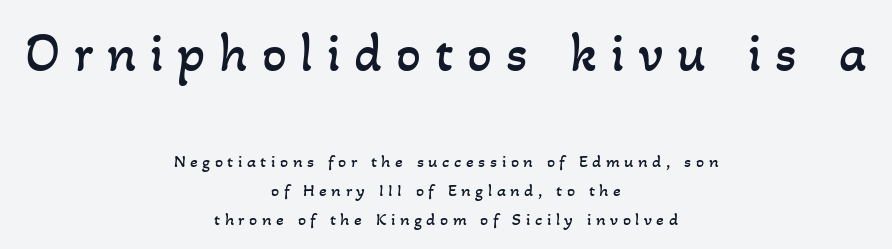
{"bold": "no", "weight": "regular", "width": "normal", "stroke_contrast": "low", "x_height": "small", "monospaced": "no", "underline": "no", "align": "center", "line_spacing": "normal", "line_spacing_ratio": 1.59, "letter_spacing": "wide", "letter_spacing_em": 0.25, "larger_block": "first", "size_ratio": 3.06, "glyph_px": 55}
